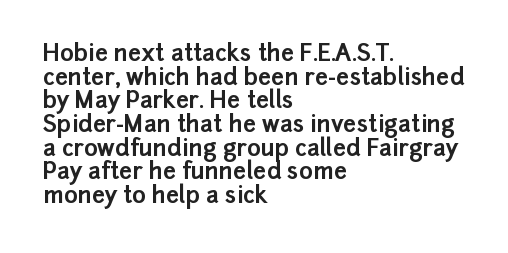
The image shows 23 px bold type, upright; set left-aligned, tight line spacing (1.03x), normal letter spacing, not underlined.
